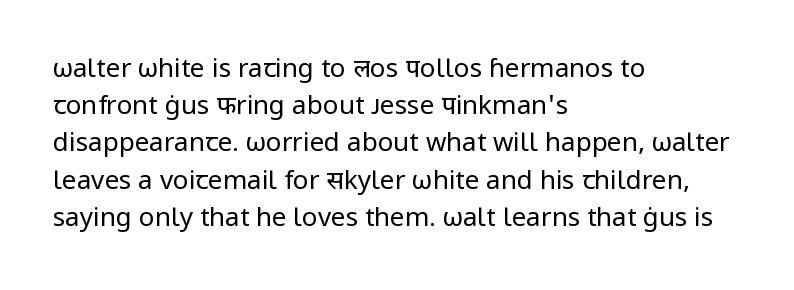
The image shows 26 px text type, upright; set left-aligned, normal line spacing (1.43x), normal letter spacing, not underlined.
